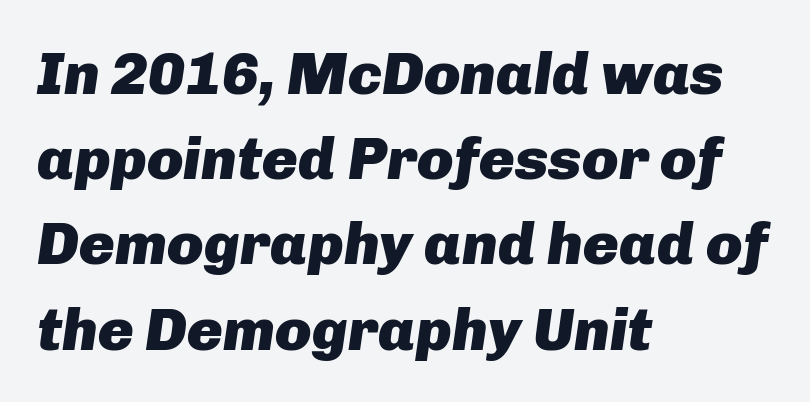
Q: Is the text bold? A: Yes.
Q: Is the text italic (slanted)? A: Yes, it leans right by about 8 degrees.
Q: Is the text underlined? A: No.
Q: How is the paragraph aligned? A: Left-aligned.
Q: Is the spacing between letters normal or unusually wide? A: Normal.
Q: Is the spacing between lines tight, normal or loose? A: Normal.
Q: Width (condensed, normal, or wide)? A: Normal.
Q: Stroke contrast? A: Low.
Q: x-height? A: Medium.
Q: Monospaced? A: No.
